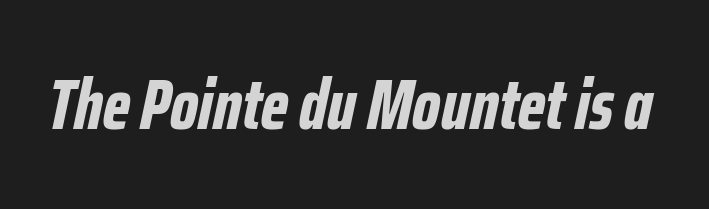
Q: Is the text bold? A: Yes.
Q: Is the text italic (slanted)? A: Yes, it leans right by about 12 degrees.
Q: Is the text underlined? A: No.
Q: Is the spacing between letters normal or unusually wide? A: Normal.
Q: Width (condensed, normal, or wide)? A: Condensed.
Q: Stroke contrast? A: Low.
Q: x-height? A: Medium.
Q: Monospaced? A: No.
